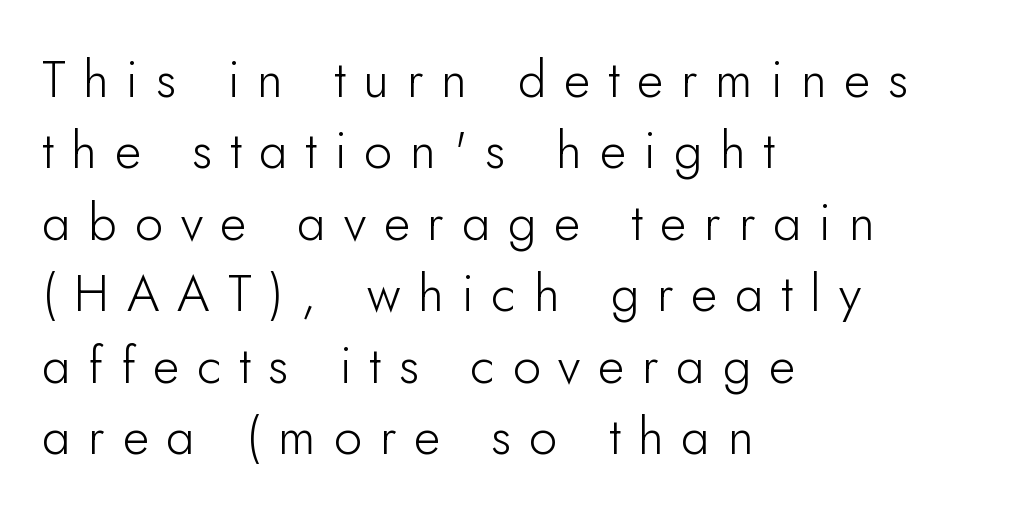
Each new line begins a customary step beneath the previous one. The characters display no serif detailing; their extremities are plain. Check the space under the baseline: it is left empty. Note the varied advance widths — an 'i' is clearly narrower than an 'm'. Think standard paragraph weight, or any step lighter than that.
